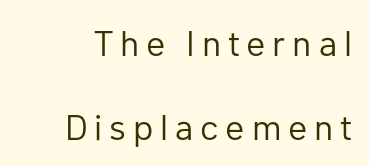
Q: Is the text bold? A: No.
Q: Is the text italic (slanted)? A: No, it is upright.
Q: Is the typeface a serif or a sans-serif typeface? A: Sans-serif.
Q: Is the text underlined? A: No.
Q: Is the spacing between lines tight, normal or loose? A: Loose.
Q: Width (condensed, normal, or wide)? A: Normal.
Q: Stroke contrast? A: Low.
Q: x-height? A: Medium.
Q: Monospaced? A: No.
